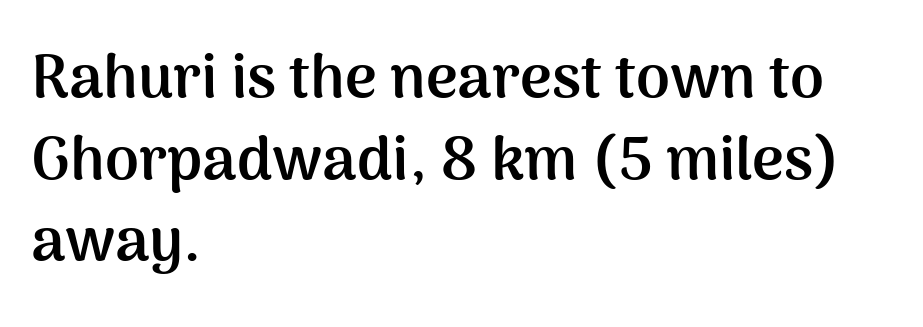
{"serif": "no", "italic": "no", "bold": "yes", "weight": "semibold", "width": "normal", "stroke_contrast": "medium", "x_height": "medium", "monospaced": "no", "underline": "no", "align": "left", "line_spacing": "normal", "line_spacing_ratio": 1.34, "letter_spacing": "normal", "letter_spacing_em": 0.0, "glyph_px": 61}
